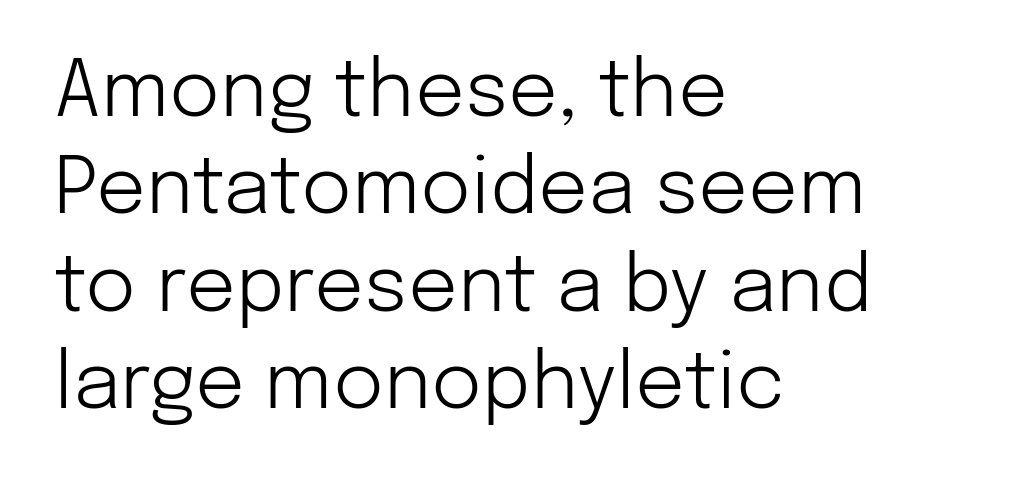
{"serif": "no", "italic": "no", "bold": "no", "weight": "light", "width": "normal", "stroke_contrast": "low", "x_height": "medium", "monospaced": "no", "underline": "no", "align": "left", "line_spacing": "normal", "line_spacing_ratio": 1.25, "letter_spacing": "normal", "letter_spacing_em": 0.0, "glyph_px": 78}
